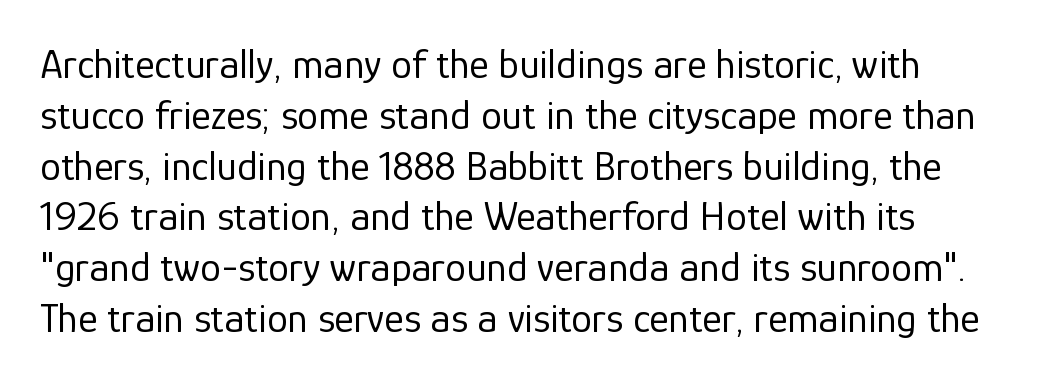
Q: Is the text bold? A: No.
Q: Is the text italic (slanted)? A: No, it is upright.
Q: Is the typeface a serif or a sans-serif typeface? A: Sans-serif.
Q: Is the text underlined? A: No.
Q: How is the paragraph aligned? A: Left-aligned.
Q: Is the spacing between letters normal or unusually wide? A: Normal.
Q: Width (condensed, normal, or wide)? A: Normal.
Q: Stroke contrast? A: Low.
Q: x-height? A: Medium.
Q: Monospaced? A: No.
